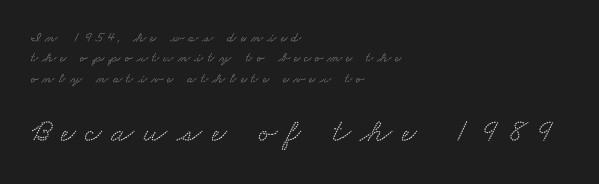
{"serif": "yes", "width": "wide", "stroke_contrast": "low", "x_height": "small", "monospaced": "no", "underline": "no", "align": "left", "line_spacing": "normal", "line_spacing_ratio": 1.45, "letter_spacing": "wide", "letter_spacing_em": 0.29, "larger_block": "second", "size_ratio": 2.36, "glyph_px": 33}
